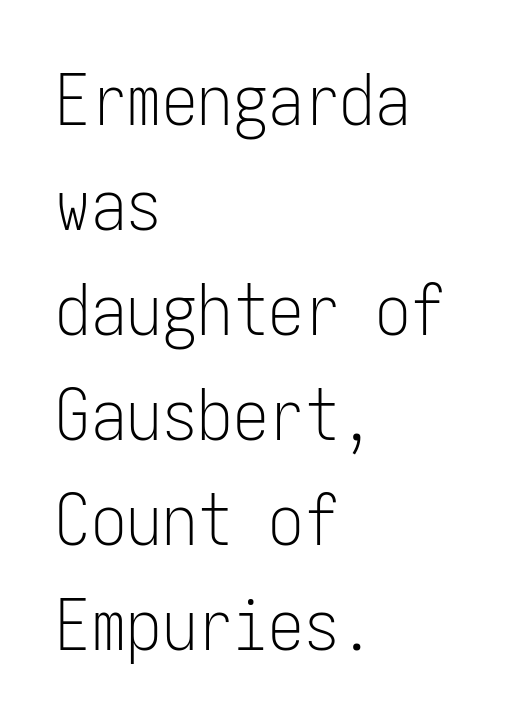
{"serif": "no", "italic": "no", "bold": "no", "weight": "light", "width": "condensed", "stroke_contrast": "low", "x_height": "medium", "underline": "no", "align": "left", "line_spacing": "normal", "line_spacing_ratio": 1.48, "letter_spacing": "normal", "letter_spacing_em": 0.0, "glyph_px": 71}
